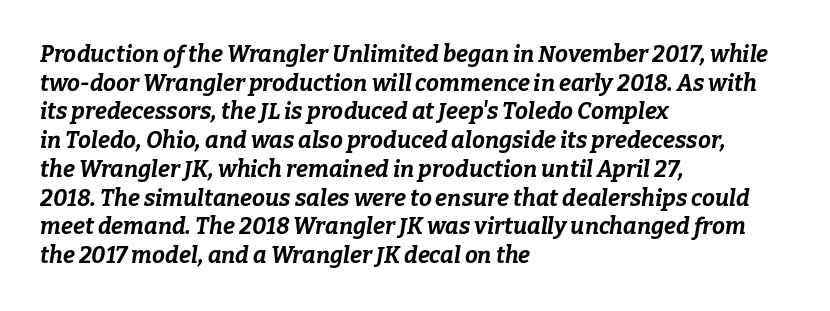
Q: Is the text bold? A: Yes.
Q: Is the text italic (slanted)? A: Yes, it leans right by about 9 degrees.
Q: Is the text underlined? A: No.
Q: How is the paragraph aligned? A: Left-aligned.
Q: Is the spacing between letters normal or unusually wide? A: Normal.
Q: Is the spacing between lines tight, normal or loose? A: Normal.
